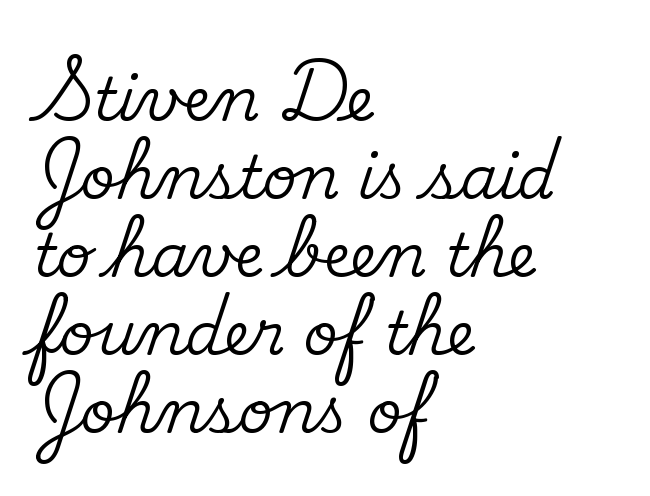
The passage shown has conventional tracking throughout. The space directly below the letters is spotless.
